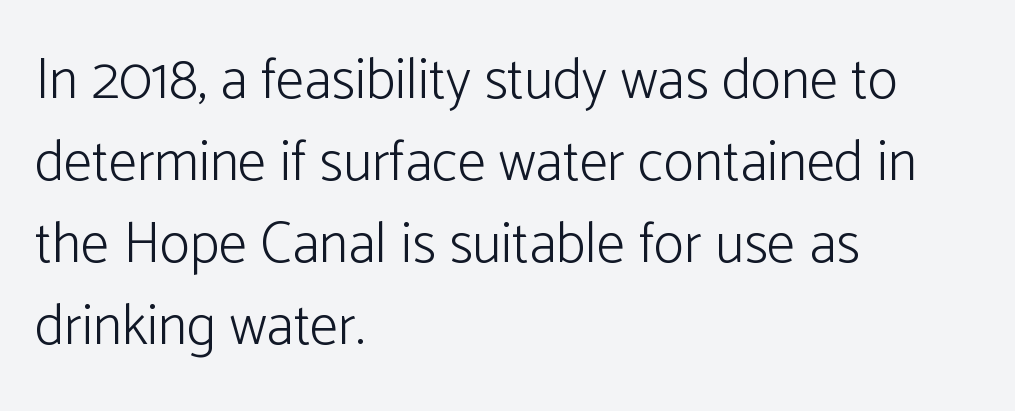
No chunkiness to these letters — they're not bold. One-word summary of the alignment: left. Do the characters align in a grid? No, the font is proportional. No extra tracking has been applied to these lines.
